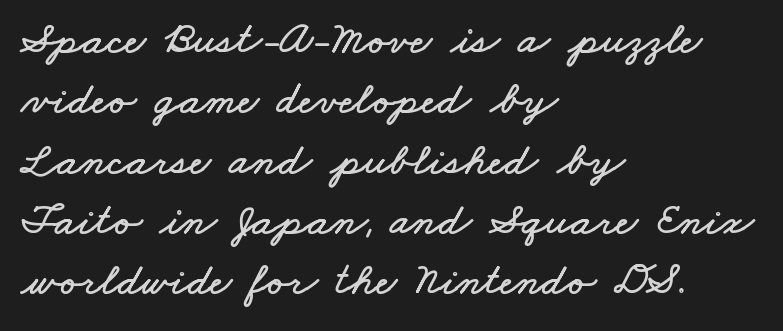
The passage shown is typed in a proportional face where columns would drift. The designer left line spacing at the default. You could call the tracking neutral — neither tight nor loose. Decoration check: the copy has no underline.
